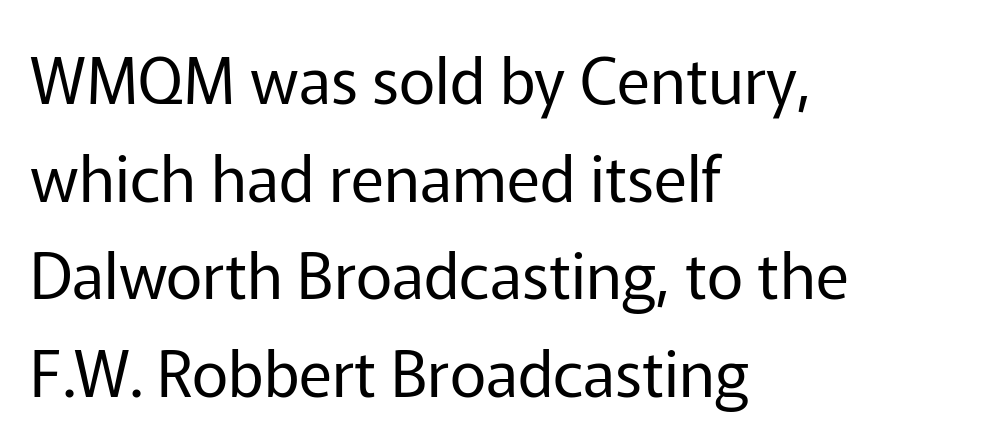
Q: Is the text bold? A: No.
Q: Is the text italic (slanted)? A: No, it is upright.
Q: Is the typeface a serif or a sans-serif typeface? A: Sans-serif.
Q: Is the text underlined? A: No.
Q: How is the paragraph aligned? A: Left-aligned.
Q: Is the spacing between letters normal or unusually wide? A: Normal.
Q: Is the spacing between lines tight, normal or loose? A: Normal.
Q: Width (condensed, normal, or wide)? A: Normal.
Q: Stroke contrast? A: Low.
Q: x-height? A: Medium.
Q: Monospaced? A: No.
